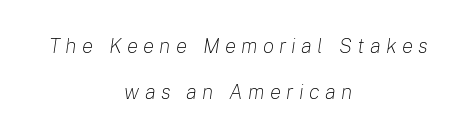
Counters stay open thanks to moderate or lighter strokes. Designer's note — italics engaged. The zone under the glyphs is completely vacant. Compared with typical paragraphs, the rows here are farther apart.
